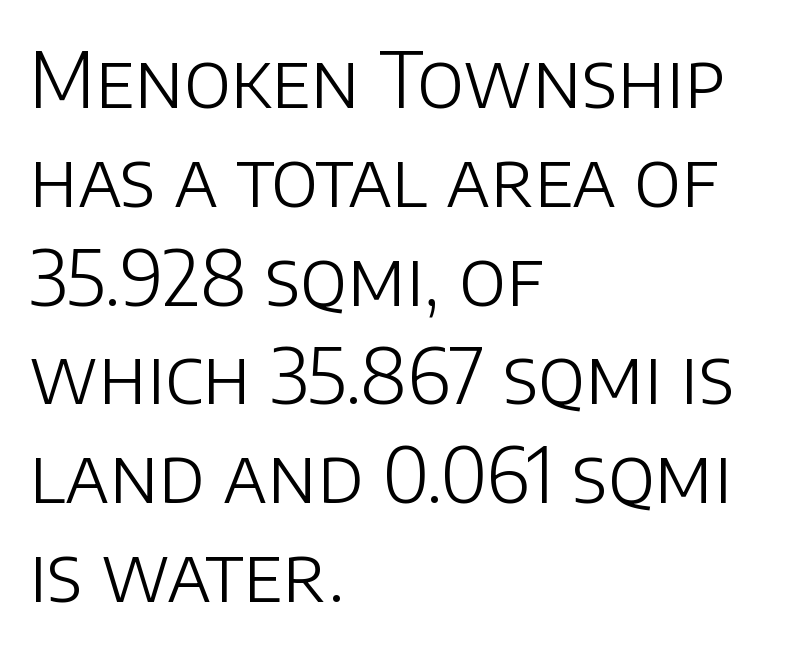
Q: Is the text bold? A: No.
Q: Is the text italic (slanted)? A: No, it is upright.
Q: Is the typeface a serif or a sans-serif typeface? A: Sans-serif.
Q: Is the text underlined? A: No.
Q: How is the paragraph aligned? A: Left-aligned.
Q: Is the spacing between letters normal or unusually wide? A: Normal.
Q: Is the spacing between lines tight, normal or loose? A: Normal.
Q: Width (condensed, normal, or wide)? A: Normal.
Q: Stroke contrast? A: Low.
Q: x-height? A: Large.
Q: Monospaced? A: No.
